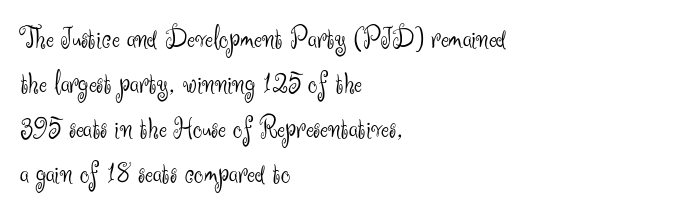
The image shows 30 px light sans-serif type, upright; set left-aligned, normal line spacing (1.5x), normal letter spacing, not underlined; medium stroke contrast and a small x-height.
